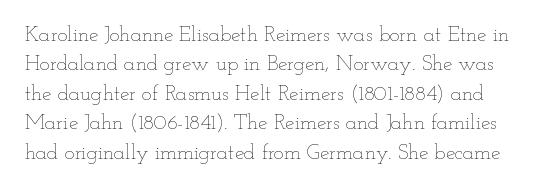
The image shows 21 px text type, upright; set normal line spacing (1.4x), normal letter spacing, not underlined.
